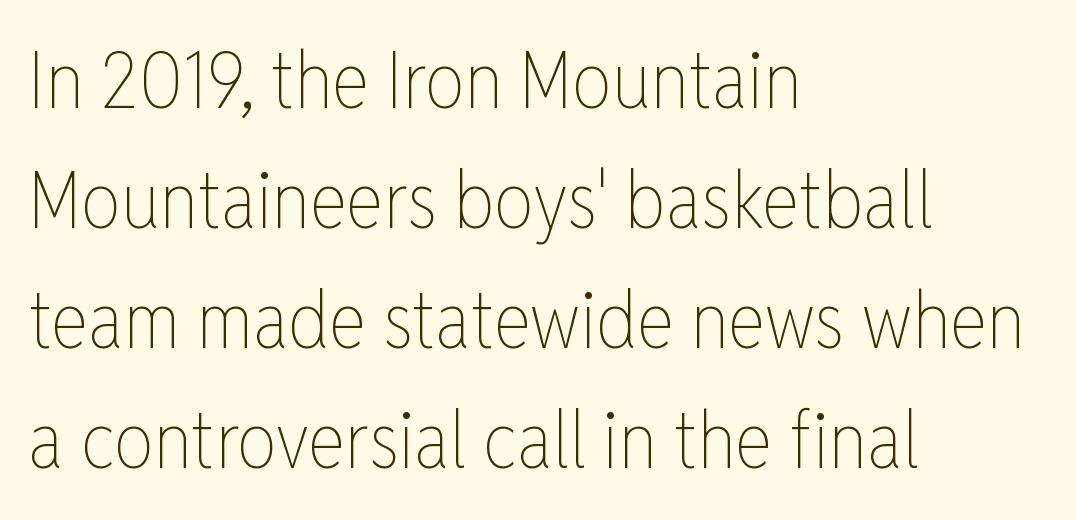
{"italic": "no", "bold": "no", "weight": "thin", "width": "condensed", "stroke_contrast": "low", "x_height": "medium", "monospaced": "no", "underline": "no", "align": "left", "line_spacing": "normal", "line_spacing_ratio": 1.52, "letter_spacing": "normal", "letter_spacing_em": 0.0, "glyph_px": 79}
